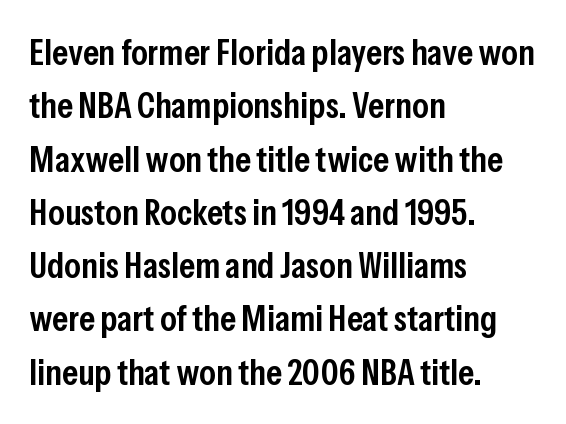
Is this a fixed-width face? No — the glyphs have proportional, varying widths. The face used here is rendered with its standard letterfit. Ascenders rise straight up at ninety degrees. Set as a demibold, roughly 600 on the weight scale.
